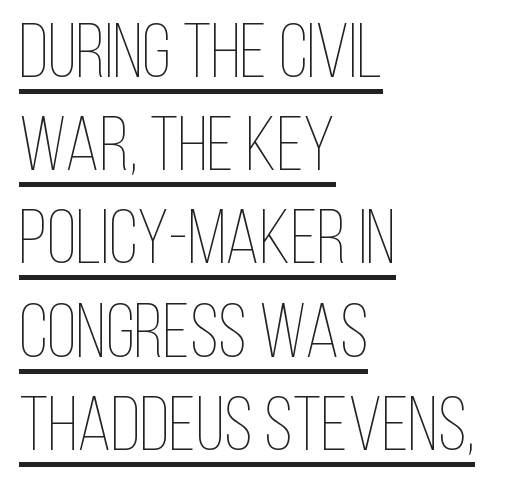
Q: Is the text bold? A: No.
Q: Is the text italic (slanted)? A: No, it is upright.
Q: Is the text underlined? A: Yes.
Q: How is the paragraph aligned? A: Left-aligned.
Q: Is the spacing between letters normal or unusually wide? A: Normal.
Q: Width (condensed, normal, or wide)? A: Condensed.
Q: Stroke contrast? A: Low.
Q: x-height? A: Large.
Q: Monospaced? A: No.
